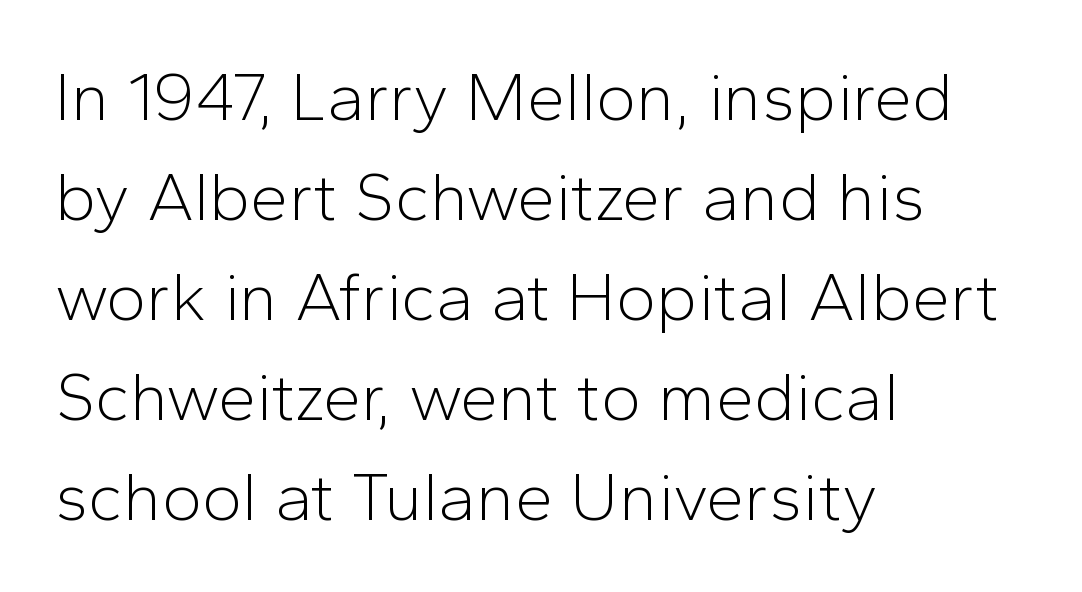
Rows of type keep a routine distance in the vertical direction. Check the space under the baseline: it is left empty. The compositor pushed each line to the left boundary. You could not count columns in this text — the font is proportionally spaced.
